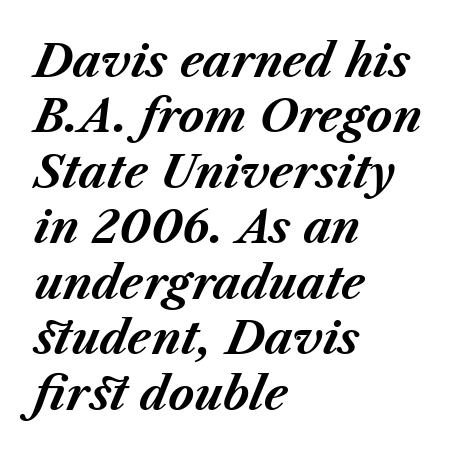
A clean baseline with only descenders dipping below it. The rendering uses natural spacing where letterforms have individual widths. These lines stack with their left ends in a neat column. Compared with typical paragraphs, the rows here are spaced about the same.
